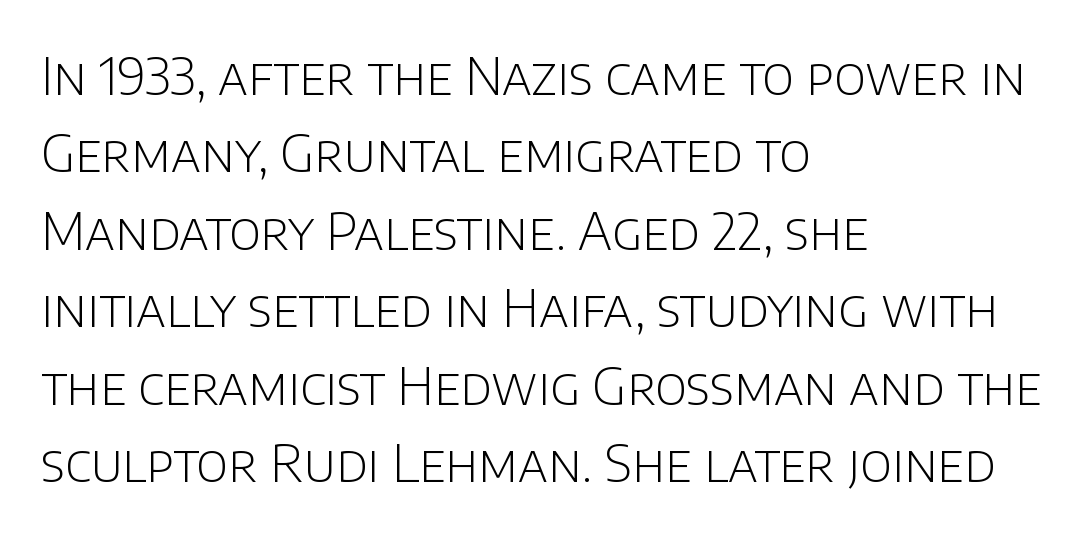
{"serif": "no", "italic": "no", "bold": "no", "weight": "light", "width": "normal", "stroke_contrast": "low", "x_height": "large", "monospaced": "no", "underline": "no", "align": "left", "line_spacing": "normal", "line_spacing_ratio": 1.49, "letter_spacing": "normal", "letter_spacing_em": 0.0, "glyph_px": 52}
